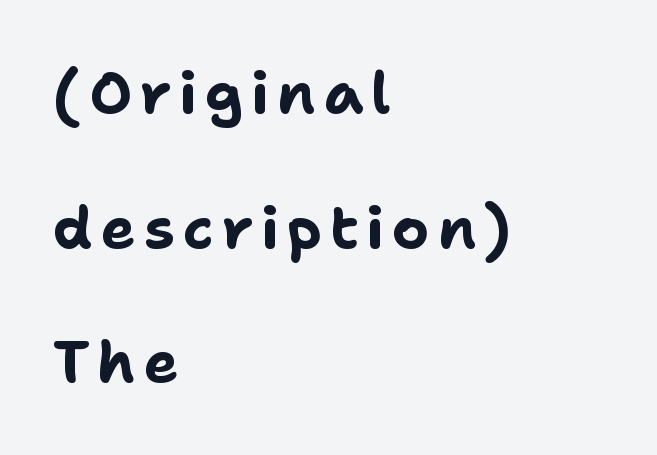
{"serif": "no", "italic": "no", "bold": "yes", "weight": "bold", "width": "normal", "stroke_contrast": "low", "x_height": "medium", "monospaced": "no", "underline": "no", "align": "left", "line_spacing": "loose", "line_spacing_ratio": 2.32, "glyph_px": 58}
